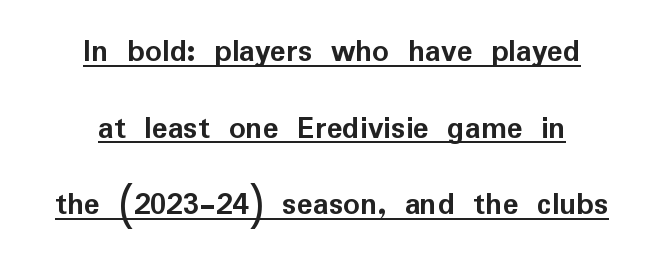
The image shows 33 px semibold sans-serif type, upright; set centered, loose line spacing (2.32x), normal letter spacing, underlined; low stroke contrast and a medium x-height.
